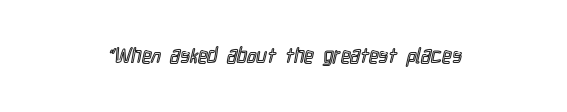
A clean baseline with only descenders dipping below it. Caption: multi-line text, centered on the measure. A typesetter would call this zero additional tracking.
